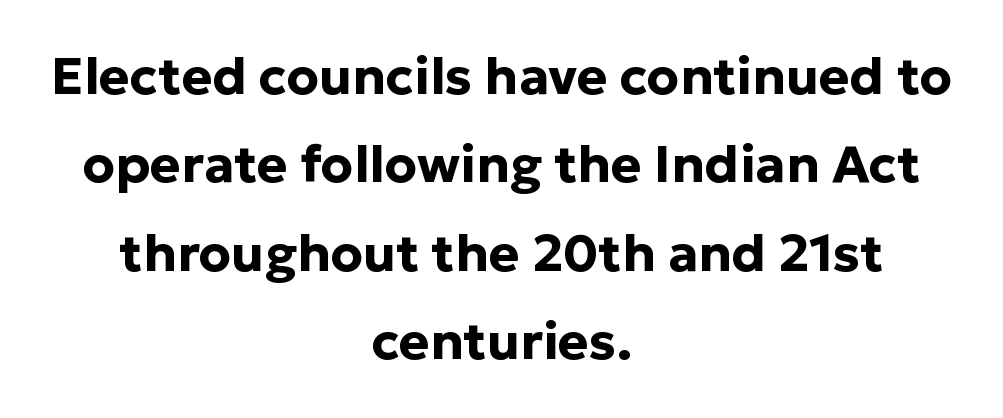
{"serif": "no", "italic": "no", "bold": "yes", "weight": "bold", "width": "normal", "stroke_contrast": "low", "x_height": "medium", "monospaced": "no", "underline": "no", "align": "center", "line_spacing": "normal", "line_spacing_ratio": 1.7, "letter_spacing": "normal", "letter_spacing_em": 0.0, "glyph_px": 52}
